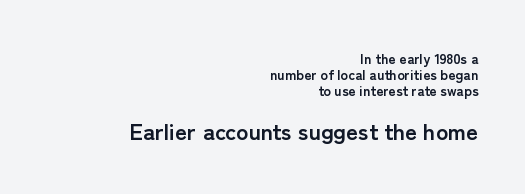
Weight check: bold — yes, fully. Words float on clear page, feet unadorned. Upright lettering throughout. These lines keep a tight, regular rhythm from letter to letter. Leftover space on each line is placed entirely before the opening word. What's the leading like? Squeezed, with rows nearly overlapping.
